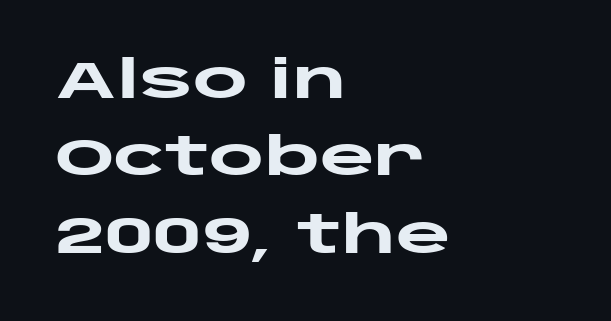
Style check: upright. Where is the straight margin? On the left. Inter-character spacing is left at the font's built-in metrics. A typesetter would call this proportional, since set widths differ per character. Evenly set lines give the paragraph a standard silhouette.
